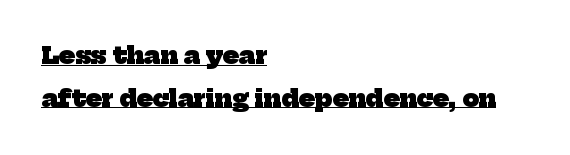
You can see a thin bar hugging the bottom of the glyphs. Nobody touched the tracking dial on this one. The typesetter chose a ragged-right arrangement here. A full-strength bold gives these letters their thick strokes.
